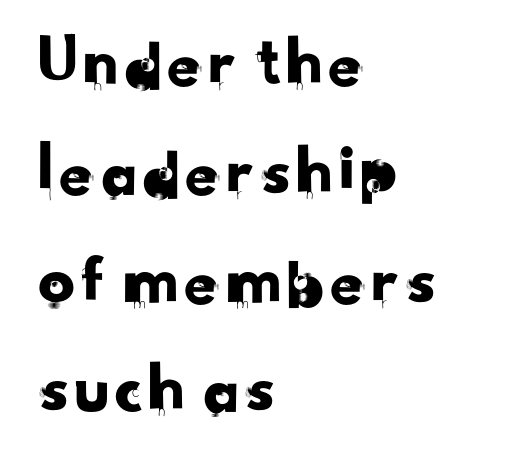
Q: Is the typeface a serif or a sans-serif typeface? A: Sans-serif.
Q: Is the text underlined? A: No.
Q: How is the paragraph aligned? A: Left-aligned.
Q: Is the spacing between letters normal or unusually wide? A: Normal.
Q: Is the spacing between lines tight, normal or loose? A: Normal.
Q: Width (condensed, normal, or wide)? A: Normal.
Q: Stroke contrast? A: Low.
Q: x-height? A: Small.
Q: Monospaced? A: No.
